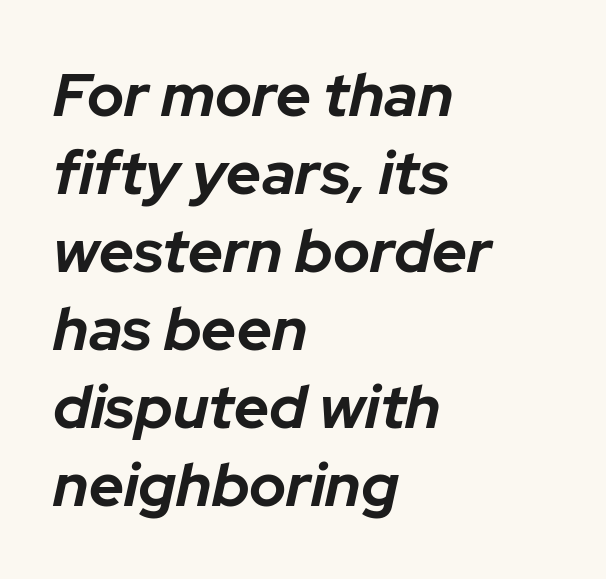
The image shows 61 px bold type, italic (leaning right); set left-aligned, normal line spacing (1.28x), normal letter spacing, not underlined; low stroke contrast and a medium x-height.
